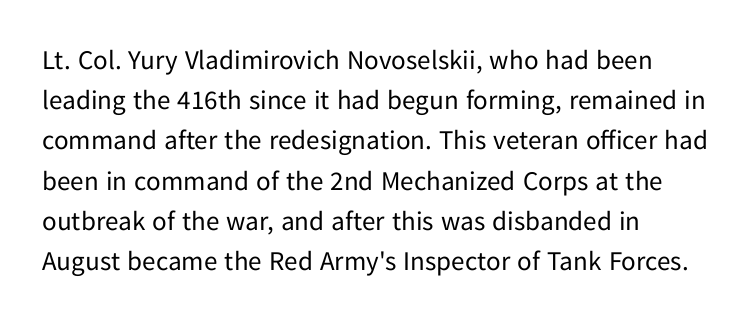
The image shows 27 px text type, upright; set left-aligned, normal line spacing (1.49x), normal letter spacing, not underlined.
